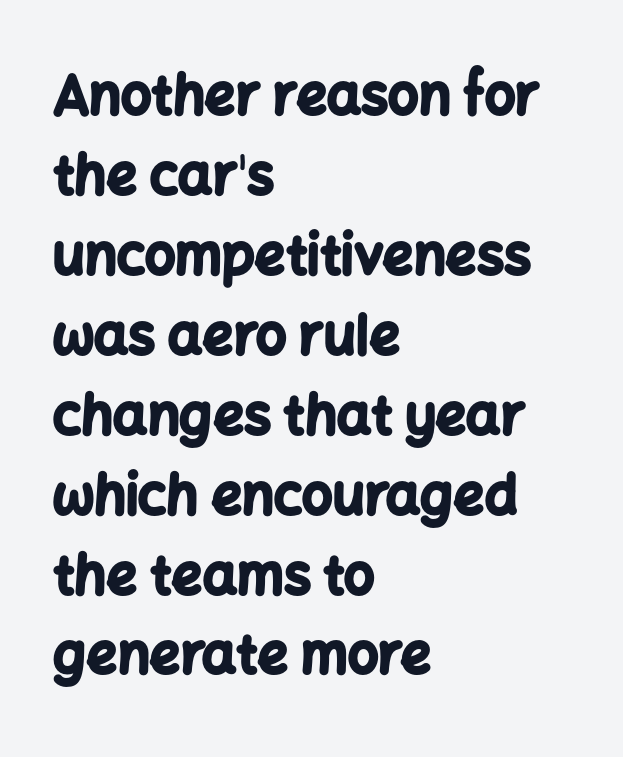
The image shows 54 px bold sans-serif type, upright; set left-aligned, normal line spacing (1.48x), normal letter spacing, not underlined; low stroke contrast and a medium x-height.
